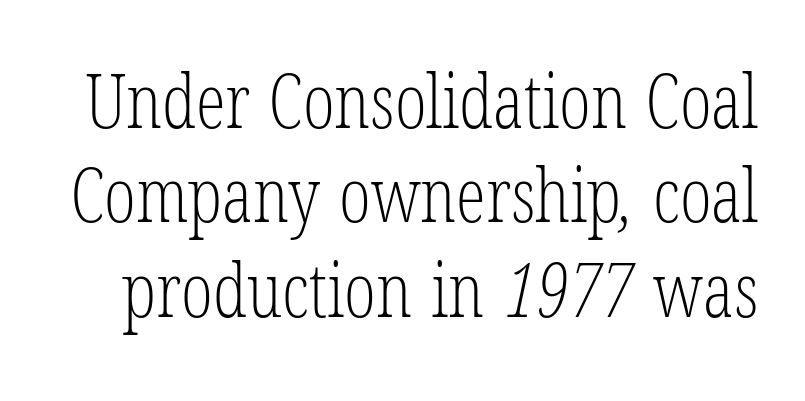
Ink coverage per letter is moderate at most. The foot of each line stays bare and open. A serif font was chosen for this passage. The rows are spaced the way most documents space them. No extra tracking has been applied to these lines.
